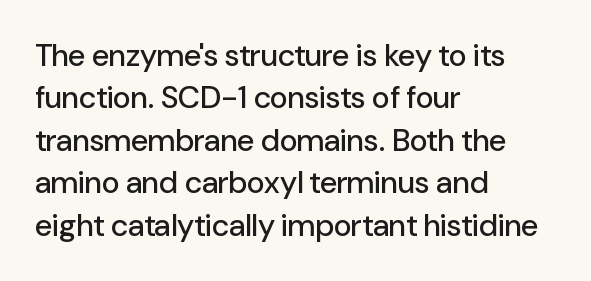
The image shows 31 px sans-serif type, upright; set left-aligned, normal line spacing (1.37x), normal letter spacing, not underlined; low stroke contrast and a medium x-height.
